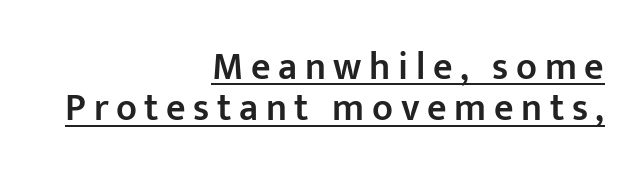
Q: Is the text bold? A: Semi-bold.
Q: Is the text italic (slanted)? A: No, it is upright.
Q: Is the typeface a serif or a sans-serif typeface? A: Sans-serif.
Q: Is the text underlined? A: Yes.
Q: How is the paragraph aligned? A: Right-aligned.
Q: Is the spacing between letters normal or unusually wide? A: Unusually wide.
Q: Is the spacing between lines tight, normal or loose? A: Tight.
Q: Width (condensed, normal, or wide)? A: Normal.
Q: Stroke contrast? A: Low.
Q: x-height? A: Medium.
Q: Monospaced? A: No.
